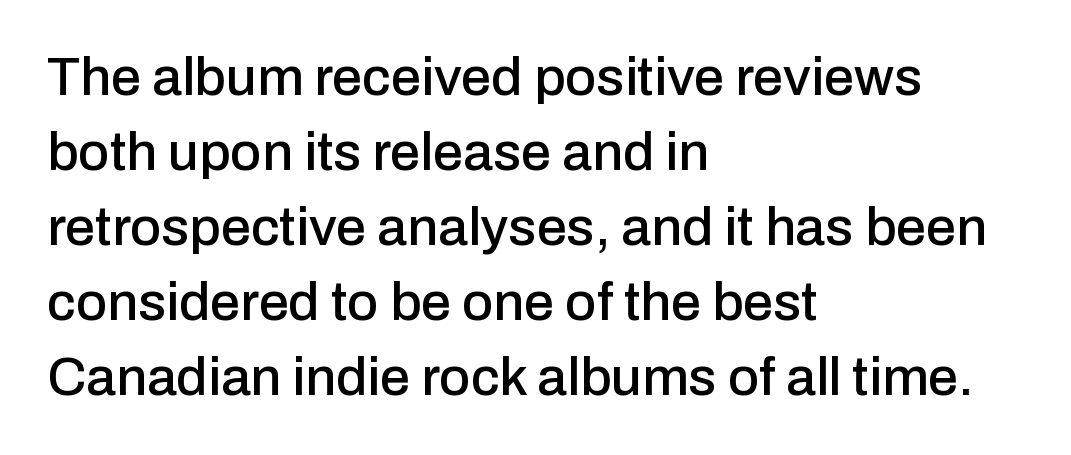
Q: Is the text italic (slanted)? A: No, it is upright.
Q: Is the typeface a serif or a sans-serif typeface? A: Sans-serif.
Q: Is the text underlined? A: No.
Q: How is the paragraph aligned? A: Left-aligned.
Q: Is the spacing between letters normal or unusually wide? A: Normal.
Q: Is the spacing between lines tight, normal or loose? A: Normal.
Q: Width (condensed, normal, or wide)? A: Normal.
Q: Stroke contrast? A: Low.
Q: x-height? A: Medium.
Q: Monospaced? A: No.
